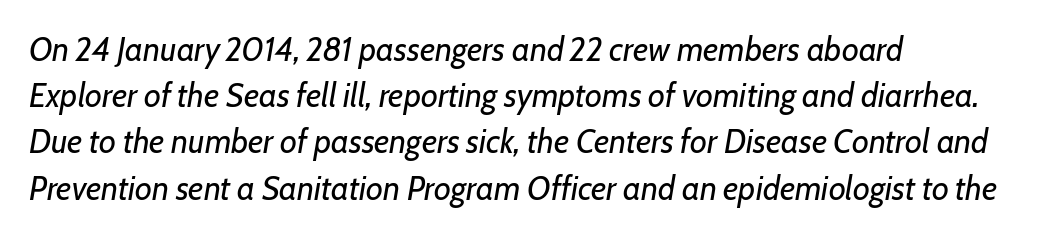
The image shows 33 px regular-weight type, italic (leaning right); set left-aligned, normal line spacing (1.4x), normal letter spacing, not underlined; low stroke contrast and a medium x-height.
